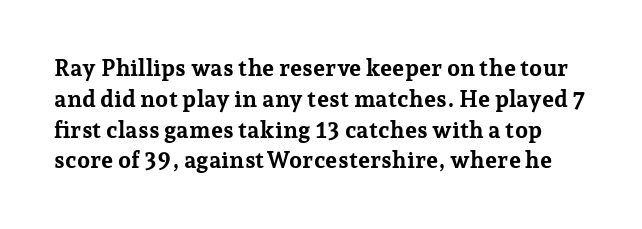
Q: Is the text bold? A: Yes.
Q: Is the text italic (slanted)? A: No, it is upright.
Q: Is the text underlined? A: No.
Q: Is the spacing between letters normal or unusually wide? A: Normal.
Q: Is the spacing between lines tight, normal or loose? A: Normal.
